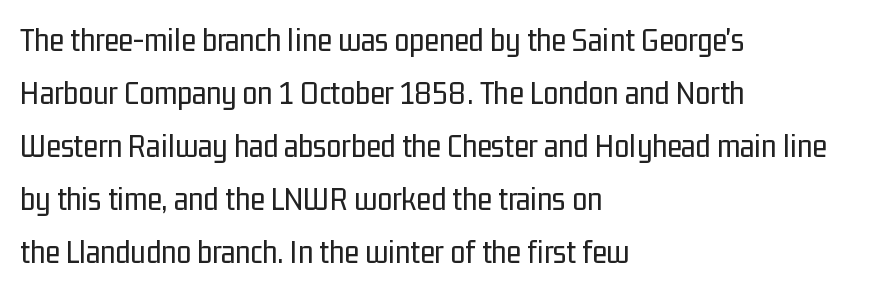
Visually the block forms a straight wall on the left and a jagged coastline on the right. Notice how descenders clear the ascenders below comfortably — that's standard leading. Note the varied advance widths — an 'i' is clearly narrower than an 'm'. In terms of letterspacing, this is plain default setting. Is the type heavy? It reads as light-to-regular instead. Type without underlining.
